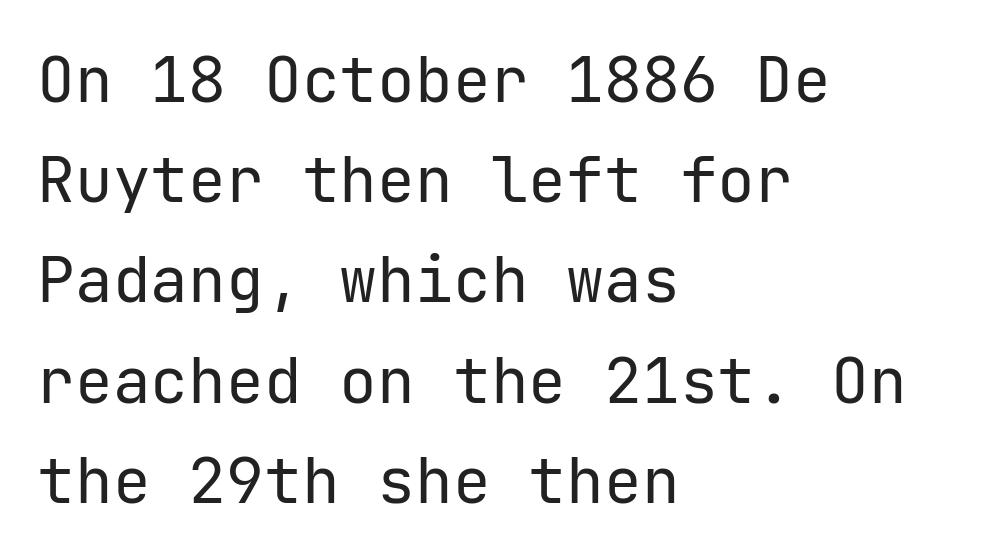
A typesetter would mark this as roman, not italic. A typesetter would call this leading conventional body-copy spacing. This rendering features lettering with no underline. The font is comparable to plain body text, perhaps lighter. Each line starts at the same left margin while the right side varies.
